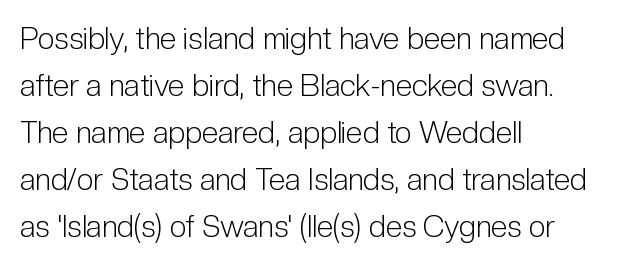
{"serif": "no", "italic": "no", "bold": "no", "weight": "light", "width": "condensed", "stroke_contrast": "low", "x_height": "medium", "monospaced": "no", "underline": "no", "align": "left", "line_spacing": "normal", "line_spacing_ratio": 1.57, "letter_spacing": "normal", "letter_spacing_em": 0.0, "glyph_px": 30}
